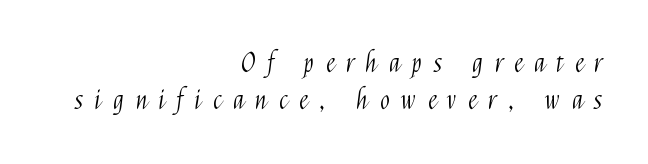
{"bold": "no", "underline": "no", "align": "right", "line_spacing": "normal", "line_spacing_ratio": 1.41, "letter_spacing": "wide", "letter_spacing_em": 0.46, "glyph_px": 26}
